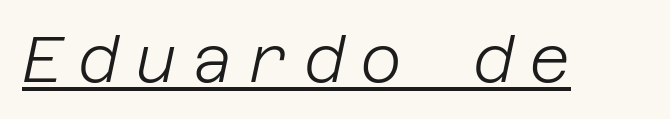
The image shows 64 px light type, italic (leaning right); set unusually wide letter spacing (+0.23 em), underlined; low stroke contrast and a large x-height.
